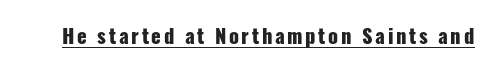
The font's upright variant was chosen for this text. The typesetting leans heavy: a genuine bold. Notice how a bar underscores the lettering throughout.
